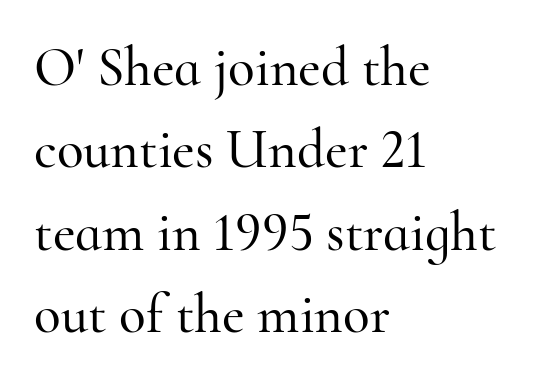
Q: Is the text italic (slanted)? A: No, it is upright.
Q: Is the typeface a serif or a sans-serif typeface? A: Serif.
Q: Is the text underlined? A: No.
Q: How is the paragraph aligned? A: Left-aligned.
Q: Is the spacing between letters normal or unusually wide? A: Normal.
Q: Is the spacing between lines tight, normal or loose? A: Normal.
Q: Width (condensed, normal, or wide)? A: Normal.
Q: Stroke contrast? A: High.
Q: x-height? A: Small.
Q: Monospaced? A: No.
